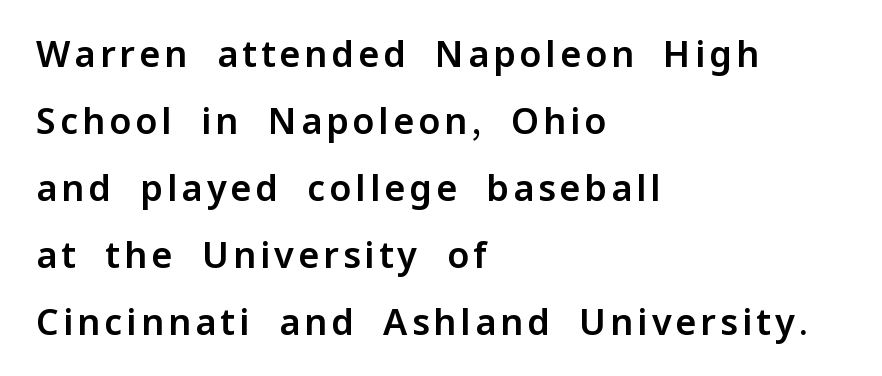
The image shows 36 px sans-serif type, upright; set left-aligned, line spacing 1.86x, not underlined; low stroke contrast and a medium x-height.
